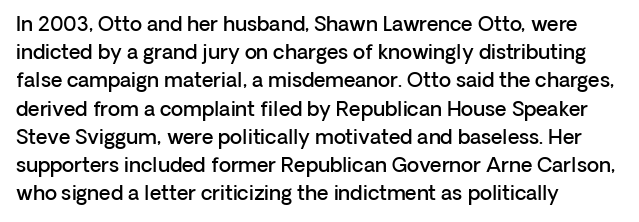
Q: Is the text bold? A: Semi-bold.
Q: Is the text italic (slanted)? A: No, it is upright.
Q: Is the text underlined? A: No.
Q: How is the paragraph aligned? A: Left-aligned.
Q: Is the spacing between letters normal or unusually wide? A: Normal.
Q: Is the spacing between lines tight, normal or loose? A: Normal.
